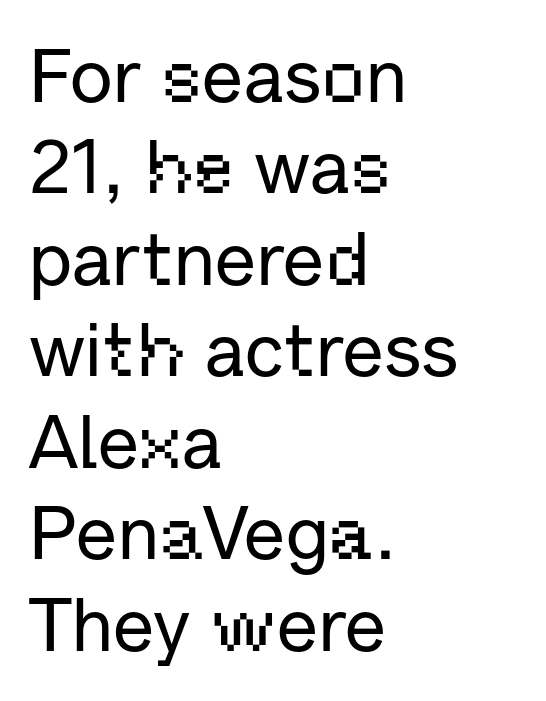
The image shows 75 px sans-serif type, upright; set left-aligned, line spacing 1.22x, normal letter spacing, not underlined; low stroke contrast and a medium x-height.
